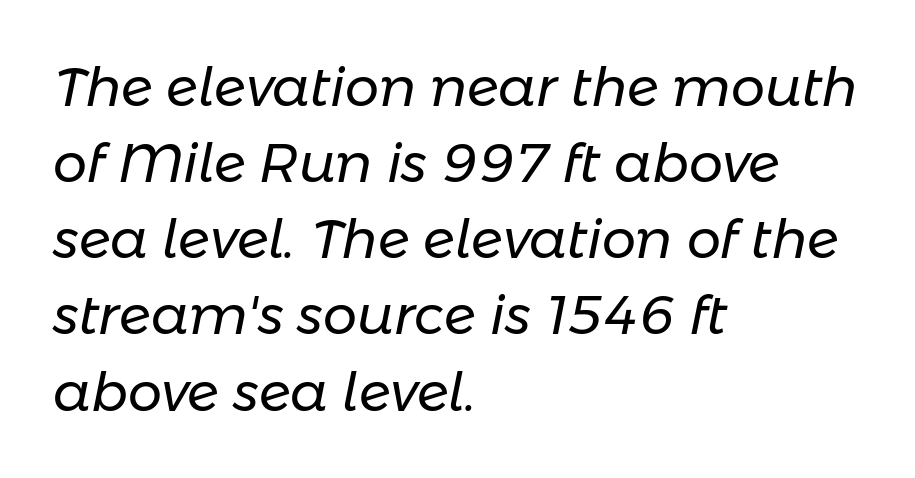
The image shows 54 px regular-weight type, italic (leaning right); set left-aligned, normal line spacing (1.41x), normal letter spacing, not underlined; low stroke contrast and a medium x-height.
